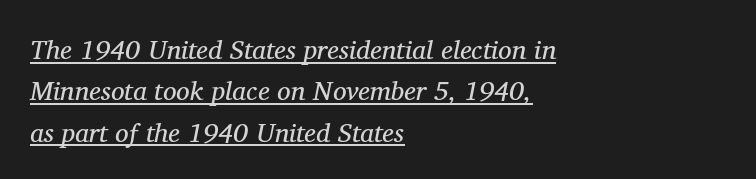
The image shows 27 px text type, italic (leaning right); set left-aligned, normal line spacing (1.53x), normal letter spacing, underlined.
